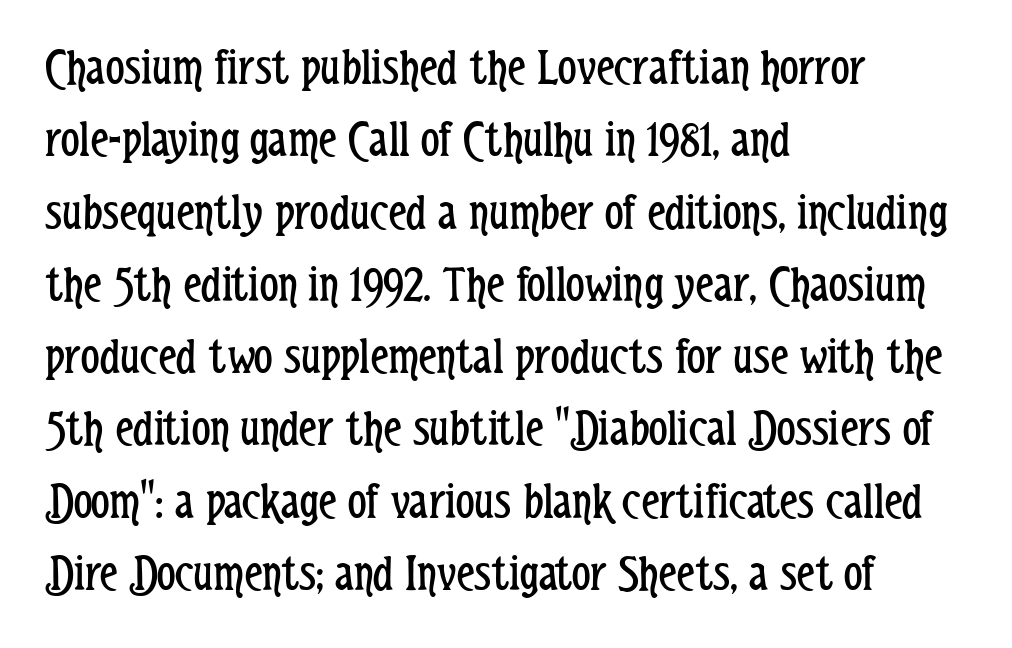
Q: Is the text bold? A: No.
Q: Is the text italic (slanted)? A: No, it is upright.
Q: Is the typeface a serif or a sans-serif typeface? A: Sans-serif.
Q: Is the text underlined? A: No.
Q: How is the paragraph aligned? A: Left-aligned.
Q: Is the spacing between letters normal or unusually wide? A: Normal.
Q: Is the spacing between lines tight, normal or loose? A: Normal.
Q: Width (condensed, normal, or wide)? A: Condensed.
Q: Stroke contrast? A: Low.
Q: x-height? A: Medium.
Q: Monospaced? A: No.
